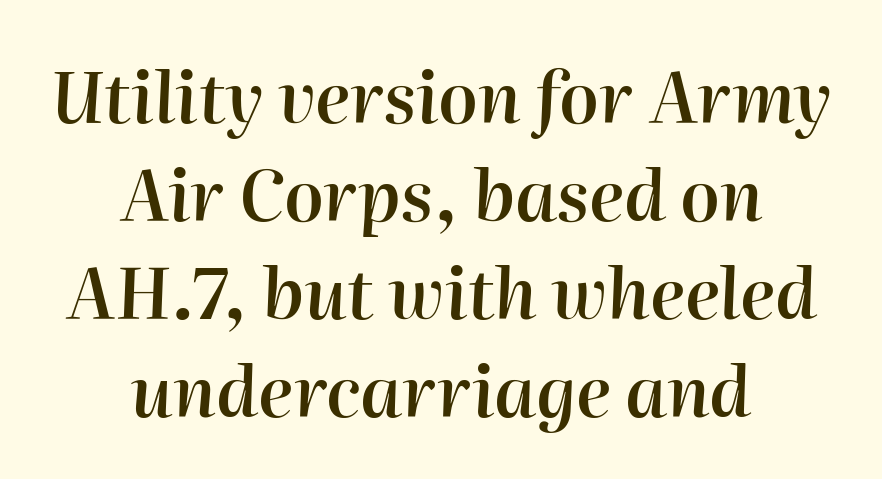
The image shows 70 px semibold type, italic (leaning right); set centered, normal line spacing (1.4x), normal letter spacing, not underlined; high stroke contrast and a medium x-height.
